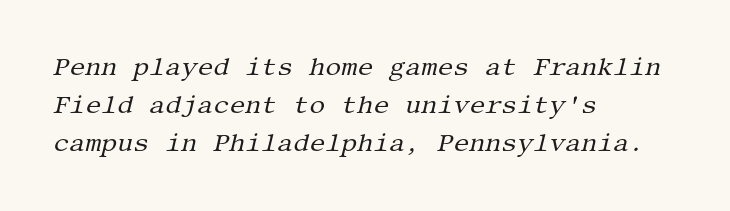
Beneath every word, the page is bare. The letters sit at their default tracking, neither squeezed nor spread. Rows of type keep a routine distance in the vertical direction. Compared with ordinary roman type, these characters are visibly tilted.
